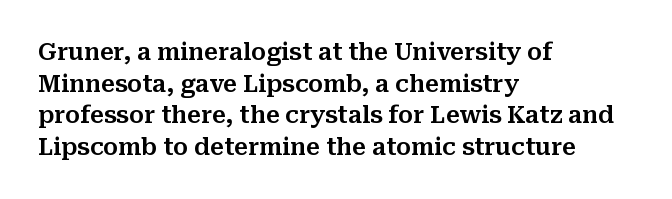
{"italic": "no", "underline": "no", "align": "left", "line_spacing": "normal", "line_spacing_ratio": 1.37, "letter_spacing": "normal", "letter_spacing_em": 0.0, "glyph_px": 23}
